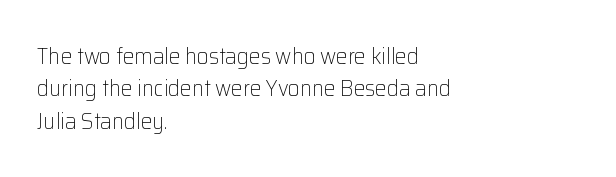
{"italic": "no", "bold": "no", "underline": "no", "align": "left", "line_spacing": "normal", "line_spacing_ratio": 1.41, "letter_spacing": "normal", "letter_spacing_em": 0.0, "glyph_px": 23}
